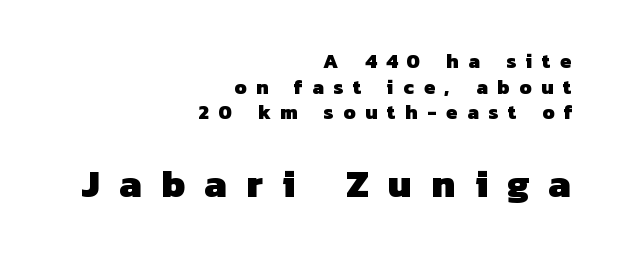
{"serif": "no", "bold": "yes", "weight": "heavy", "width": "normal", "stroke_contrast": "low", "x_height": "medium", "monospaced": "no", "underline": "no", "align": "right", "line_spacing": "normal", "line_spacing_ratio": 1.28, "letter_spacing": "wide", "letter_spacing_em": 0.49, "larger_block": "second", "size_ratio": 1.95, "glyph_px": 39}
